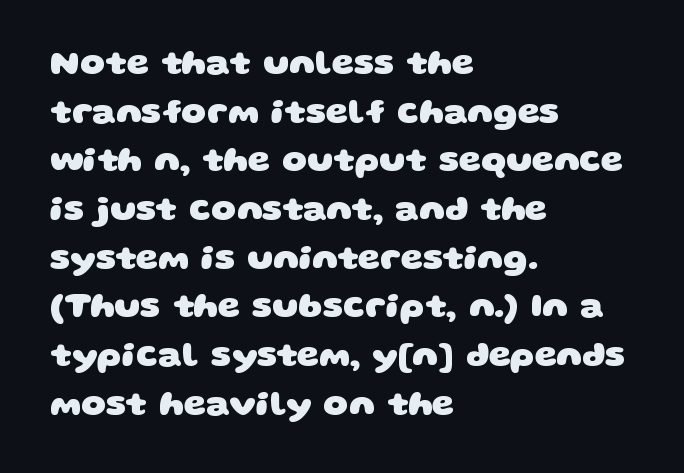
{"serif": "no", "bold": "yes", "weight": "heavy", "width": "wide", "stroke_contrast": "low", "x_height": "large", "monospaced": "no", "underline": "no", "align": "left", "line_spacing": "normal", "line_spacing_ratio": 1.39, "letter_spacing": "normal", "letter_spacing_em": 0.0, "glyph_px": 35}
